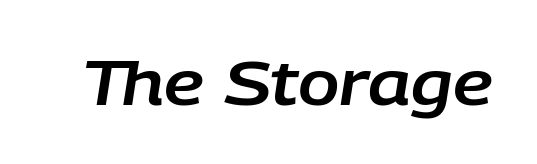
Q: Is the text italic (slanted)? A: Yes, it leans right by about 9 degrees.
Q: Is the text underlined? A: No.
Q: Is the spacing between letters normal or unusually wide? A: Normal.
Q: Width (condensed, normal, or wide)? A: Normal.
Q: Stroke contrast? A: Low.
Q: x-height? A: Large.
Q: Monospaced? A: No.
